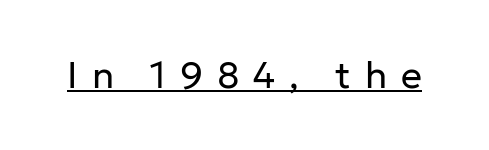
Q: Is the text bold? A: No.
Q: Is the text italic (slanted)? A: No, it is upright.
Q: Is the typeface a serif or a sans-serif typeface? A: Sans-serif.
Q: Is the text underlined? A: Yes.
Q: Is the spacing between letters normal or unusually wide? A: Unusually wide.
Q: Width (condensed, normal, or wide)? A: Normal.
Q: Stroke contrast? A: Low.
Q: x-height? A: Medium.
Q: Monospaced? A: No.
